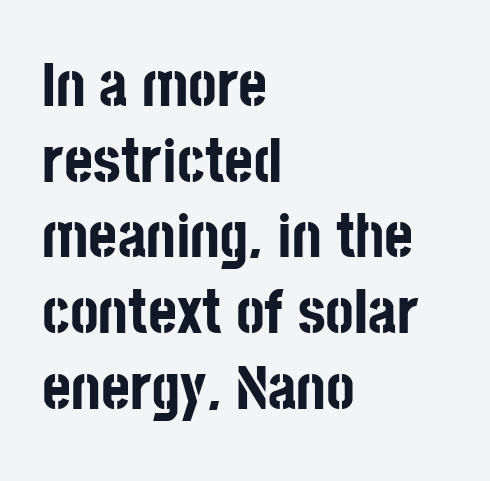
Rule under the text: the space is simply empty. The passage shown has conventional tracking throughout. Line starts are locked; line ends wander. Letterform terminals end flat and unadorned throughout the passage. These lines are rendered in a variable-pitch font. This is the regular roman posture of the typeface.
